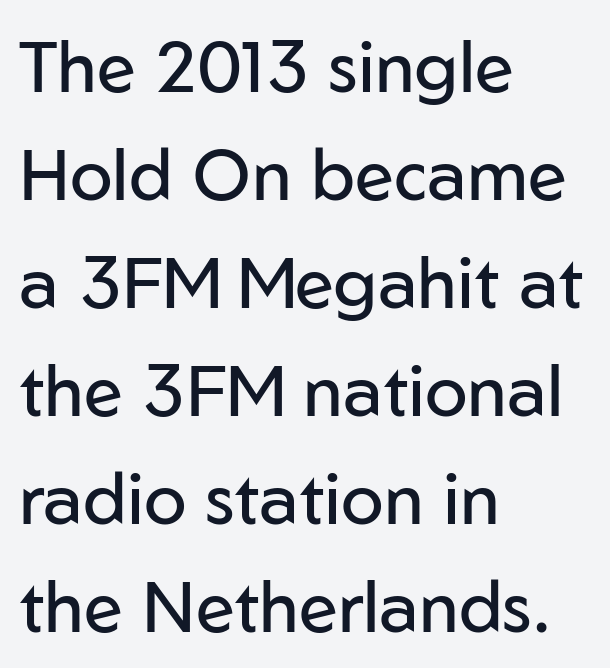
Q: Is the text bold? A: No.
Q: Is the text italic (slanted)? A: No, it is upright.
Q: Is the typeface a serif or a sans-serif typeface? A: Sans-serif.
Q: Is the text underlined? A: No.
Q: How is the paragraph aligned? A: Left-aligned.
Q: Is the spacing between letters normal or unusually wide? A: Normal.
Q: Is the spacing between lines tight, normal or loose? A: Normal.
Q: Width (condensed, normal, or wide)? A: Normal.
Q: Stroke contrast? A: Low.
Q: x-height? A: Medium.
Q: Monospaced? A: No.
